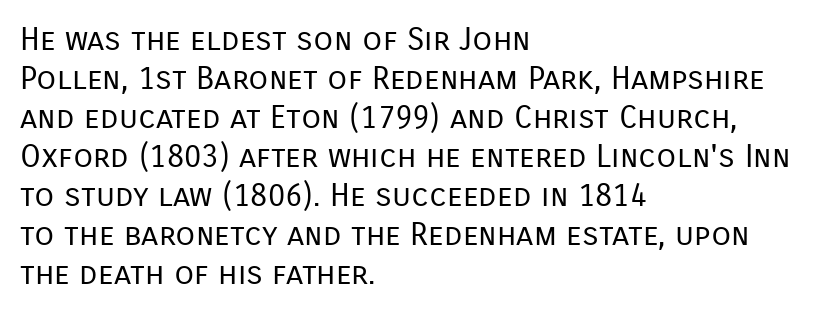
{"serif": "no", "italic": "no", "bold": "no", "weight": "regular", "width": "normal", "stroke_contrast": "low", "x_height": "medium", "monospaced": "no", "underline": "no", "align": "left", "line_spacing_ratio": 1.22, "letter_spacing": "normal", "letter_spacing_em": 0.0, "glyph_px": 32}
